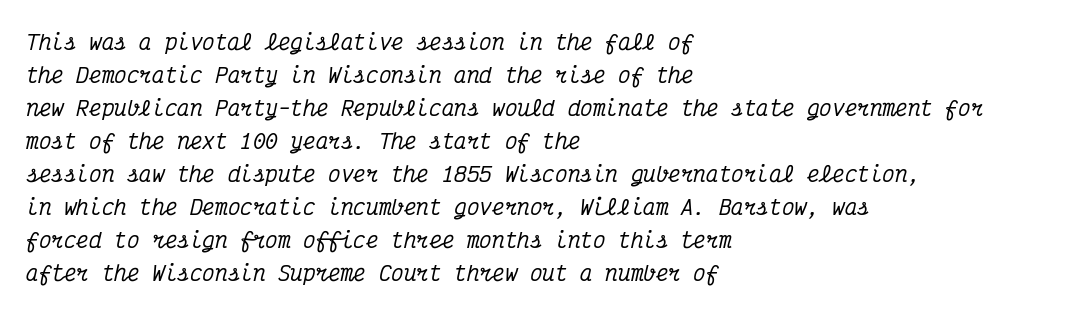
The image shows 21 px text type, italic (leaning right); set left-aligned, normal line spacing (1.57x), normal letter spacing, not underlined.
